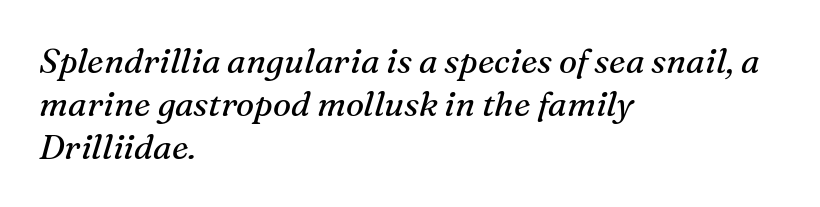
The image shows 34 px regular-weight serif type, italic (leaning right); set left-aligned, normal line spacing (1.26x), normal letter spacing, not underlined; medium stroke contrast and a medium x-height.
